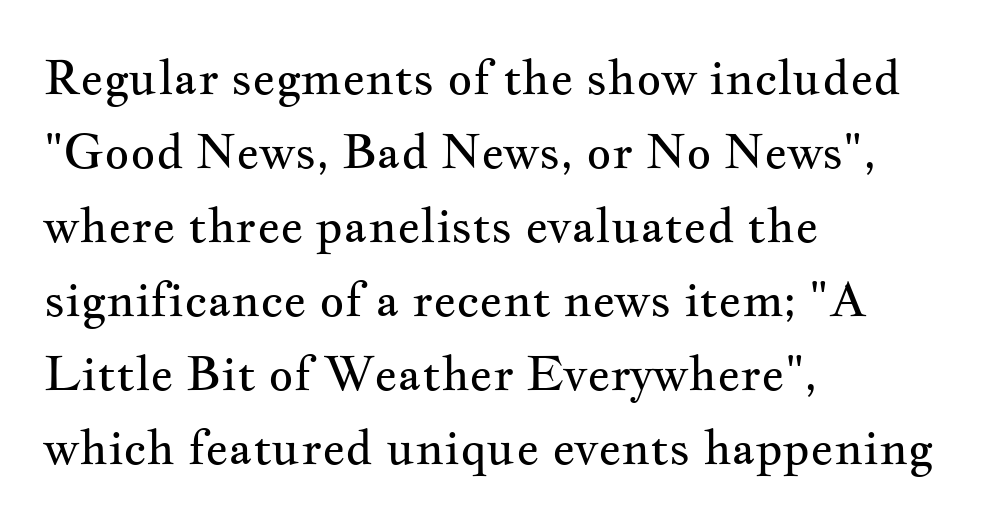
These lines stack with their left ends in a neat column. The font's upright variant was chosen for this text. Is the letter spacing exaggerated? No — it looks like the ordinary default. The letters advance in unequal steps, a hallmark of proportional type.
